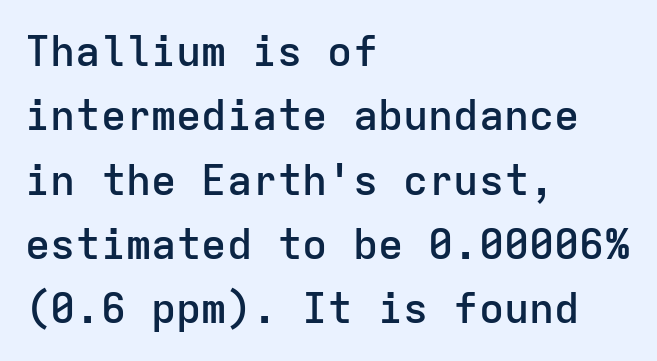
{"serif": "no", "italic": "no", "bold": "semi", "weight": "semibold", "width": "normal", "stroke_contrast": "low", "x_height": "medium", "monospaced": "yes", "underline": "no", "align": "left", "line_spacing": "normal", "line_spacing_ratio": 1.53, "letter_spacing": "normal", "letter_spacing_em": 0.0, "glyph_px": 42}
